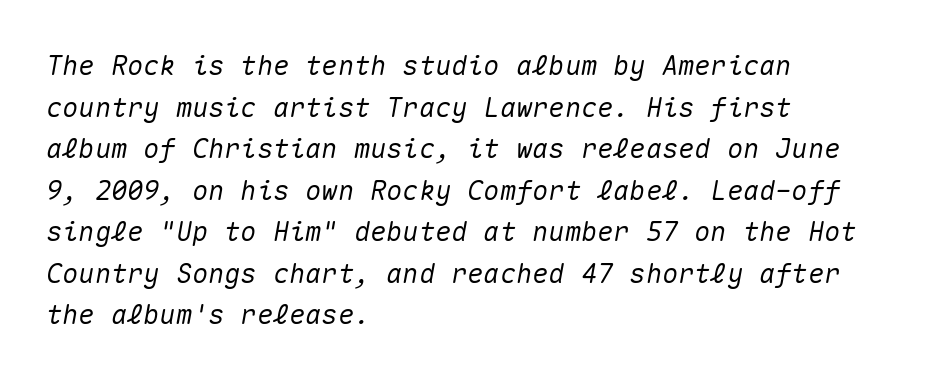
The image shows 27 px text type, italic (leaning right); set left-aligned, normal line spacing (1.54x), normal letter spacing, not underlined.
